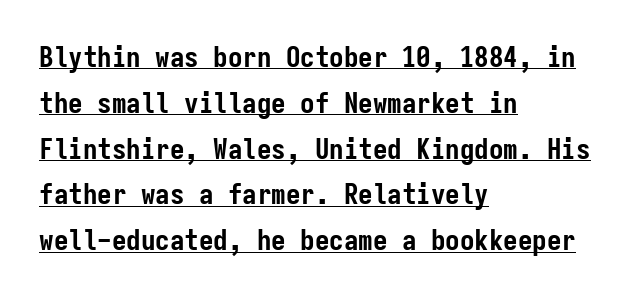
Q: Is the text bold? A: Yes.
Q: Is the text italic (slanted)? A: No, it is upright.
Q: Is the typeface a serif or a sans-serif typeface? A: Sans-serif.
Q: Is the text underlined? A: Yes.
Q: How is the paragraph aligned? A: Left-aligned.
Q: Is the spacing between letters normal or unusually wide? A: Normal.
Q: Is the spacing between lines tight, normal or loose? A: Normal.
Q: Width (condensed, normal, or wide)? A: Condensed.
Q: Stroke contrast? A: Low.
Q: x-height? A: Medium.
Q: Monospaced? A: Yes.
